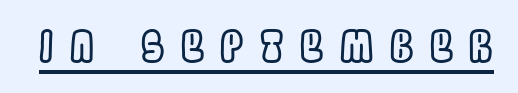
Q: Is the text italic (slanted)? A: No, it is upright.
Q: Is the text underlined? A: Yes.
Q: Is the spacing between letters normal or unusually wide? A: Unusually wide.
Q: Width (condensed, normal, or wide)? A: Condensed.
Q: x-height? A: Large.
Q: Monospaced? A: No.
